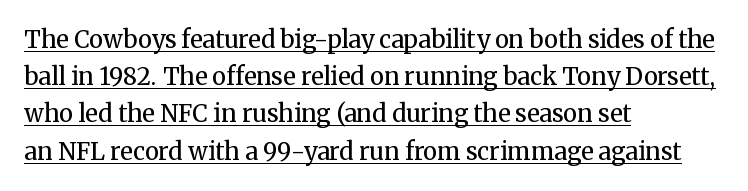
The image shows 24 px text type, upright; set left-aligned, normal line spacing (1.55x), normal letter spacing, underlined.
